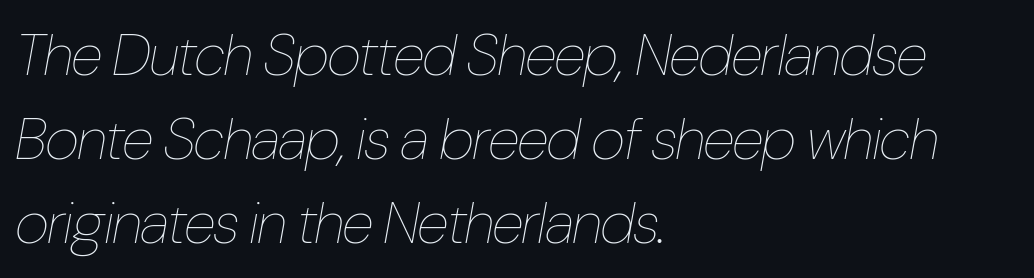
{"italic": "yes", "lean": "right", "slant_degrees": 10, "bold": "no", "weight": "thin", "width": "condensed", "stroke_contrast": "low", "x_height": "medium", "monospaced": "no", "underline": "no", "align": "left", "line_spacing": "normal", "line_spacing_ratio": 1.42, "letter_spacing": "normal", "letter_spacing_em": 0.0, "glyph_px": 59}
